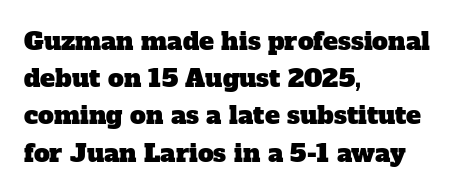
Q: Is the text underlined? A: No.
Q: How is the paragraph aligned? A: Left-aligned.
Q: Is the spacing between letters normal or unusually wide? A: Normal.
Q: Is the spacing between lines tight, normal or loose? A: Normal.
